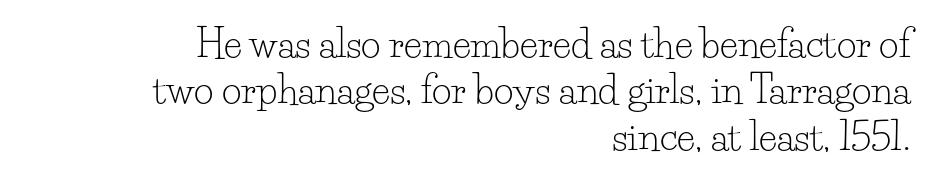
Nothing heavy about these letters — not bold at all. The passage shown is typeset with a serif family. Type without underlining. The specimen reads as upright at a glance.
